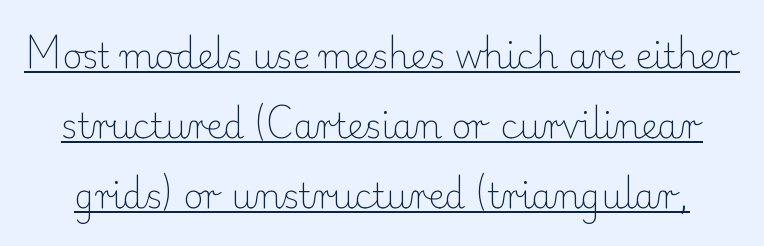
The image shows 34 px light serif type, upright; set loose line spacing (2.06x), normal letter spacing, underlined; low stroke contrast and a small x-height.
